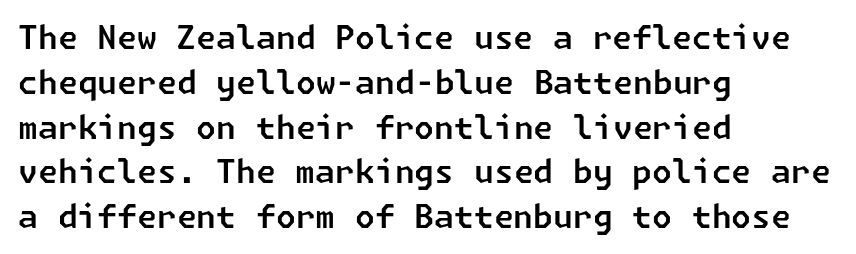
{"serif": "no", "width": "normal", "stroke_contrast": "low", "x_height": "medium", "underline": "no", "align": "left", "line_spacing": "normal", "line_spacing_ratio": 1.4, "letter_spacing": "normal", "letter_spacing_em": 0.0, "glyph_px": 32}
